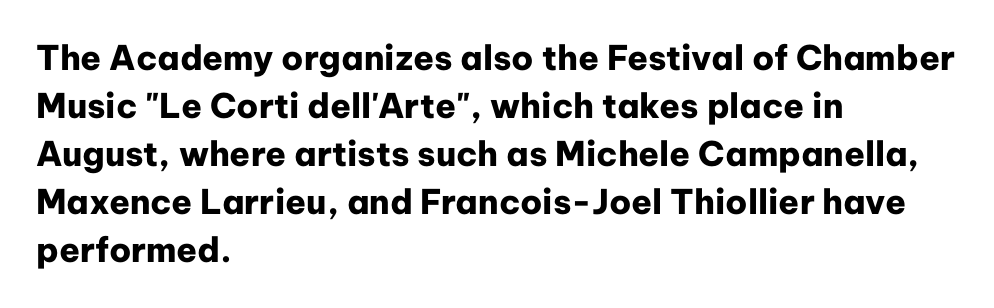
{"serif": "no", "italic": "no", "bold": "yes", "weight": "heavy", "width": "normal", "stroke_contrast": "low", "x_height": "medium", "monospaced": "no", "underline": "no", "align": "left", "line_spacing": "normal", "line_spacing_ratio": 1.41, "letter_spacing": "normal", "letter_spacing_em": 0.0, "glyph_px": 34}
